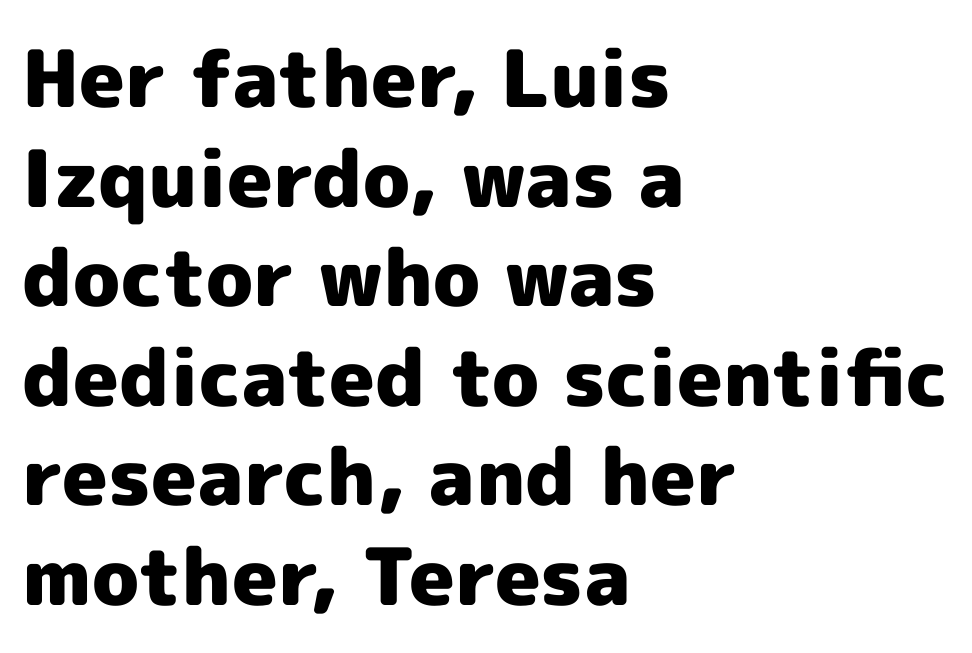
This sample uses an upright cut, with every glyph sitting square on the baseline. What kind of face is this? One without serifs — a sans. A typesetter would call this proportional, since set widths differ per character. Strokes here are thick enough to call this a true bold. Layout note: lines flush left.
